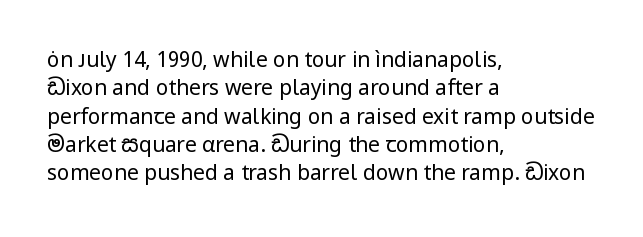
The image shows 21 px text type, upright; set left-aligned, normal line spacing (1.35x), normal letter spacing, not underlined.
